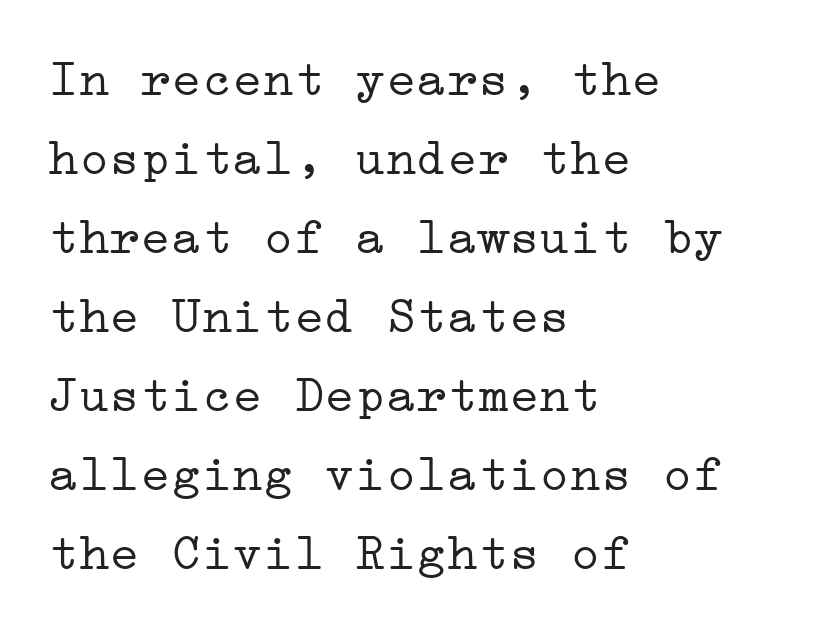
The image shows 51 px light, wide serif type, upright; set left-aligned, normal line spacing (1.55x), normal letter spacing, not underlined; low stroke contrast and a medium x-height.
